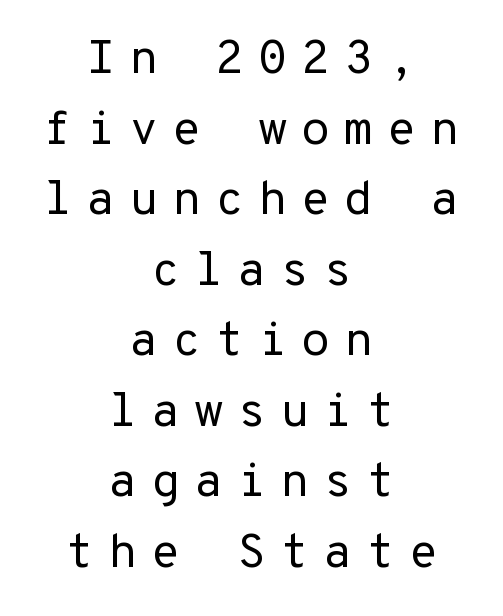
Stem width sits at or under what a default text font uses. The rendering inserts visible extra space after every character. In terms of posture, this sample is upright. The glyphs are unaccompanied by any horizontal stroke below them. Rows of type keep a routine distance in the vertical direction.
